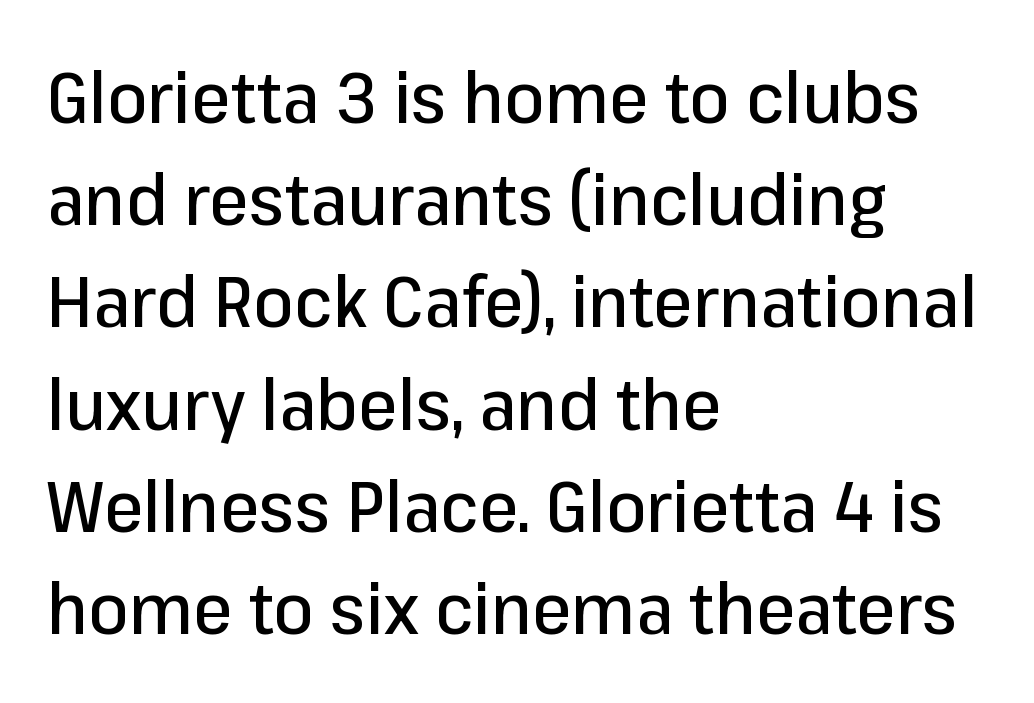
Q: Is the text italic (slanted)? A: No, it is upright.
Q: Is the typeface a serif or a sans-serif typeface? A: Sans-serif.
Q: Is the text underlined? A: No.
Q: How is the paragraph aligned? A: Left-aligned.
Q: Is the spacing between letters normal or unusually wide? A: Normal.
Q: Is the spacing between lines tight, normal or loose? A: Normal.
Q: Width (condensed, normal, or wide)? A: Normal.
Q: Stroke contrast? A: Low.
Q: x-height? A: Medium.
Q: Monospaced? A: No.
